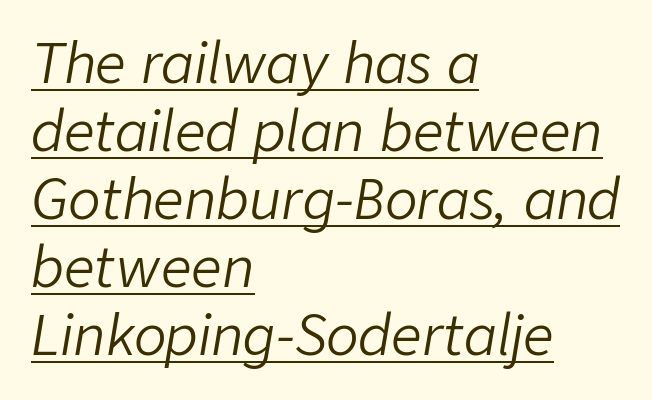
Q: Is the text bold? A: No.
Q: Is the text italic (slanted)? A: Yes, it leans right by about 9 degrees.
Q: Is the text underlined? A: Yes.
Q: How is the paragraph aligned? A: Left-aligned.
Q: Is the spacing between letters normal or unusually wide? A: Normal.
Q: Is the spacing between lines tight, normal or loose? A: Normal.
Q: Width (condensed, normal, or wide)? A: Normal.
Q: Stroke contrast? A: Low.
Q: x-height? A: Medium.
Q: Monospaced? A: No.
